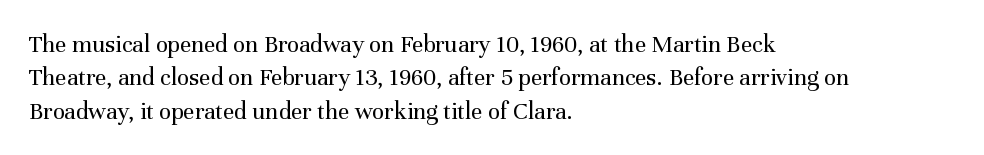
Notice how the stems are strictly vertical — no italics here. Clear beneath every line of the passage. Compared with typical paragraphs, the rows here are spaced about the same. The letters look calm and open, with moderate or lighter stems. Spacing between characters is what you'd get straight out of the box.
